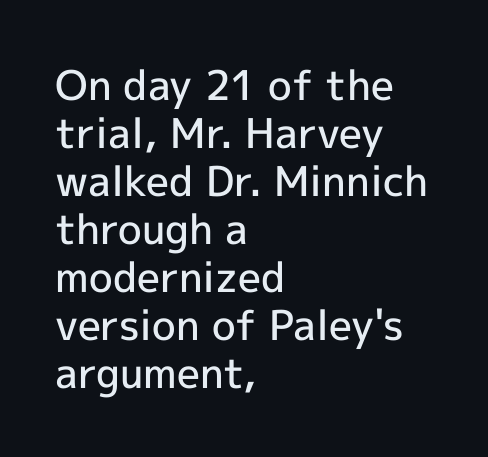
The image shows 41 px semibold sans-serif type, upright; set left-aligned, line spacing 1.17x, normal letter spacing, not underlined; a medium x-height.
